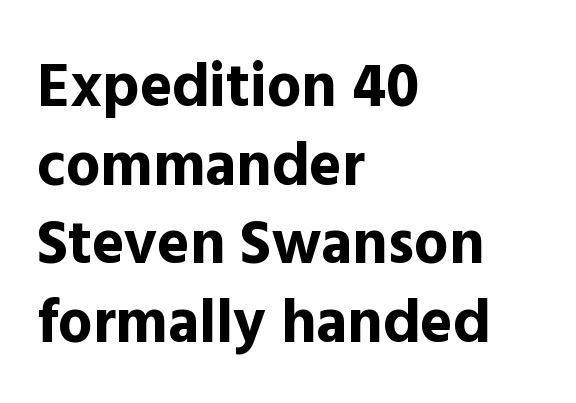
Q: Is the text bold? A: Yes.
Q: Is the text italic (slanted)? A: No, it is upright.
Q: Is the typeface a serif or a sans-serif typeface? A: Sans-serif.
Q: Is the text underlined? A: No.
Q: How is the paragraph aligned? A: Left-aligned.
Q: Is the spacing between letters normal or unusually wide? A: Normal.
Q: Is the spacing between lines tight, normal or loose? A: Normal.
Q: Width (condensed, normal, or wide)? A: Normal.
Q: x-height? A: Medium.
Q: Monospaced? A: No.
